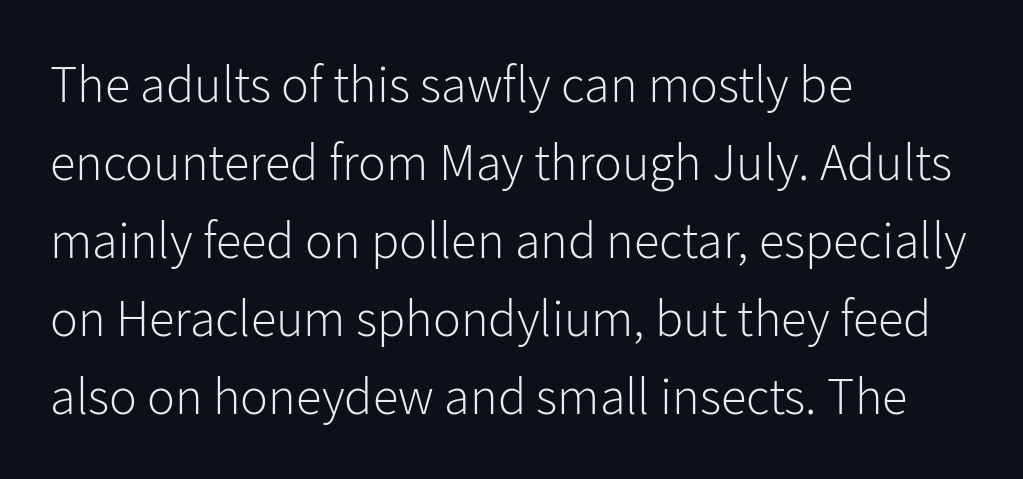
The image shows 52 px light sans-serif type, upright; set left-aligned, normal line spacing (1.5x), normal letter spacing, not underlined; low stroke contrast and a medium x-height.
